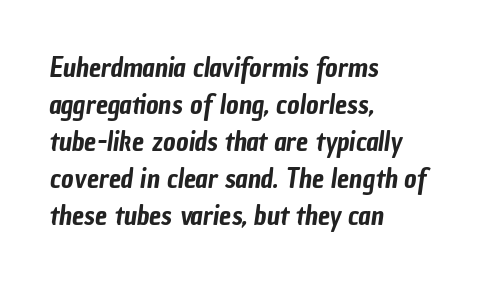
{"underline": "no", "align": "left", "line_spacing": "normal", "line_spacing_ratio": 1.37, "letter_spacing": "normal", "letter_spacing_em": 0.0, "glyph_px": 27}
